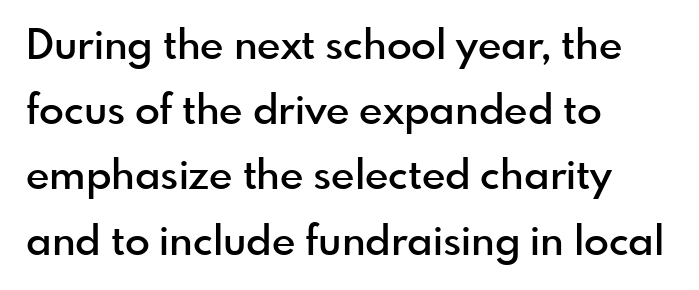
The face used here is a semibold: visibly heavier than regular, lighter than bold. No feet cap the strokes, marking this as sans-serif type. Type without underlining. The letters advance in unequal steps, a hallmark of proportional type. The space between consecutive lines is moderate. All the whitespace from short lines collects on the right.
